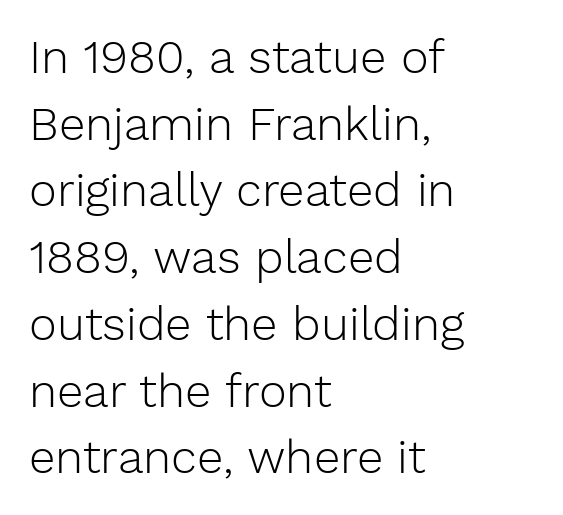
The image shows 47 px light sans-serif type, upright; set left-aligned, normal line spacing (1.42x), normal letter spacing, not underlined; low stroke contrast and a medium x-height.
